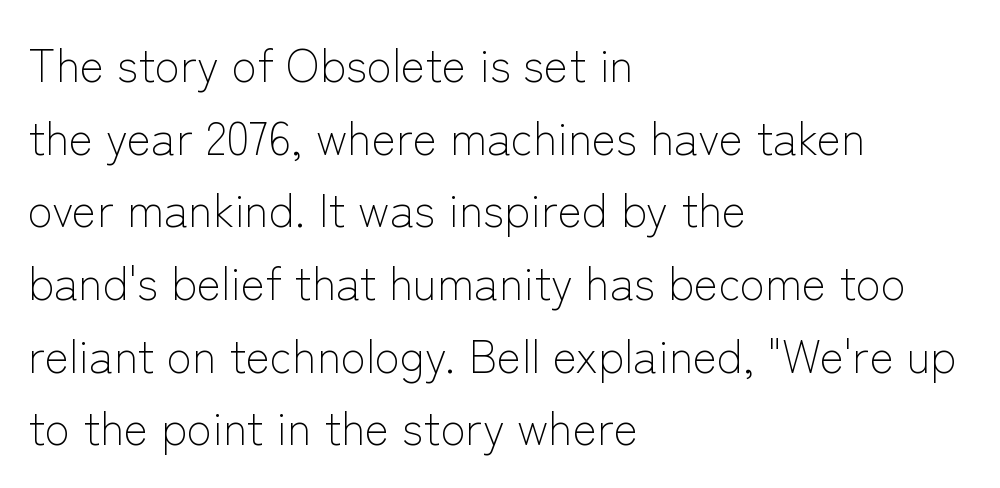
{"serif": "no", "italic": "no", "bold": "no", "weight": "light", "width": "normal", "stroke_contrast": "low", "x_height": "medium", "monospaced": "no", "underline": "no", "align": "left", "line_spacing": "normal", "line_spacing_ratio": 1.58, "letter_spacing": "normal", "letter_spacing_em": 0.0, "glyph_px": 46}
